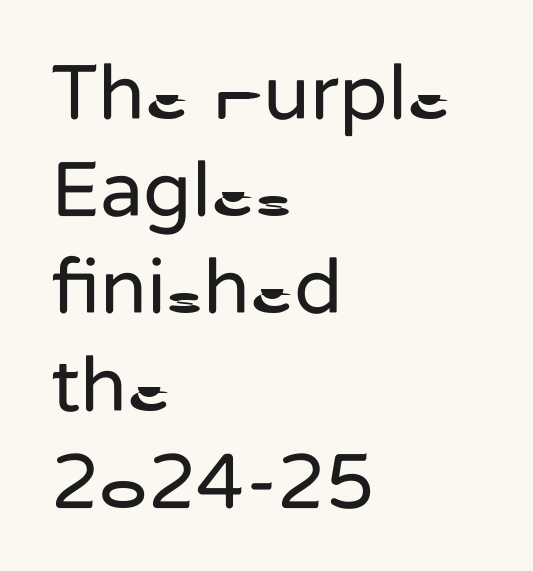
Q: Is the text bold? A: No.
Q: Is the text italic (slanted)? A: No, it is upright.
Q: Is the typeface a serif or a sans-serif typeface? A: Sans-serif.
Q: Is the text underlined? A: No.
Q: How is the paragraph aligned? A: Left-aligned.
Q: Is the spacing between letters normal or unusually wide? A: Normal.
Q: Width (condensed, normal, or wide)? A: Normal.
Q: Stroke contrast? A: Low.
Q: x-height? A: Medium.
Q: Monospaced? A: No.
